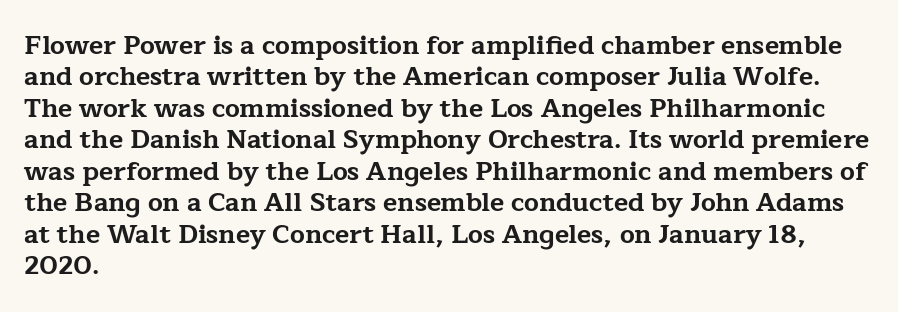
The image shows 26 px bold type, upright; set left-aligned, line spacing 1.21x, normal letter spacing, not underlined.
